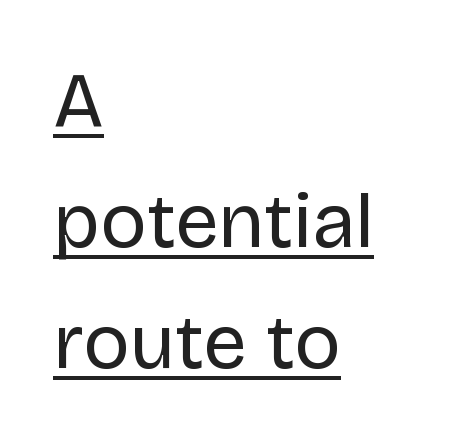
The image shows 78 px regular-weight sans-serif type, upright; set left-aligned, normal line spacing (1.55x), normal letter spacing, underlined; low stroke contrast and a large x-height.
